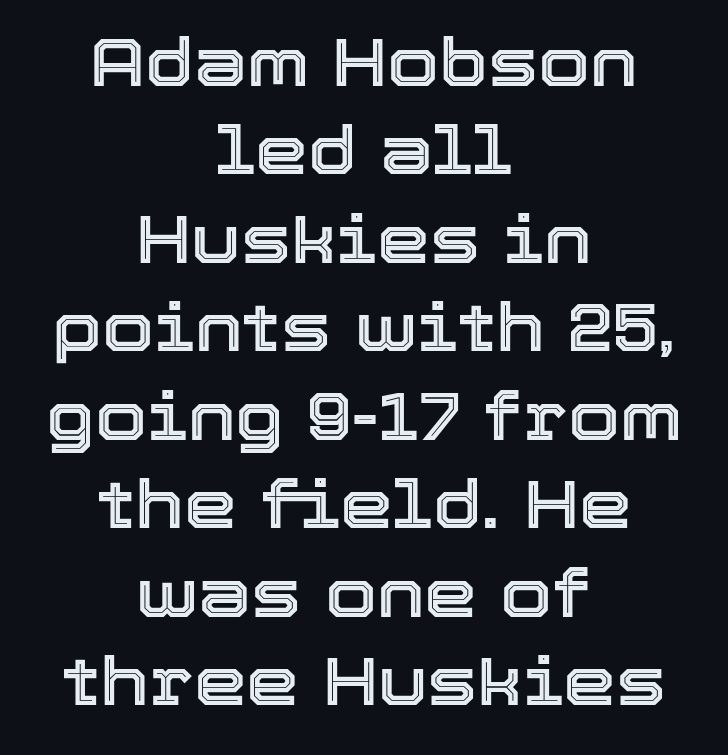
The image shows 67 px text type, upright; set centered, normal line spacing (1.32x), normal letter spacing, not underlined; a medium x-height.
